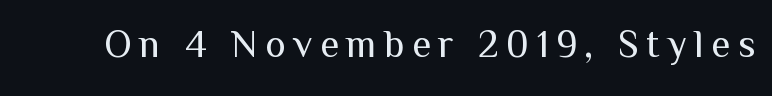
{"serif": "no", "italic": "no", "bold": "no", "weight": "regular", "width": "normal", "stroke_contrast": "medium", "x_height": "medium", "monospaced": "no", "underline": "no", "glyph_px": 39}
